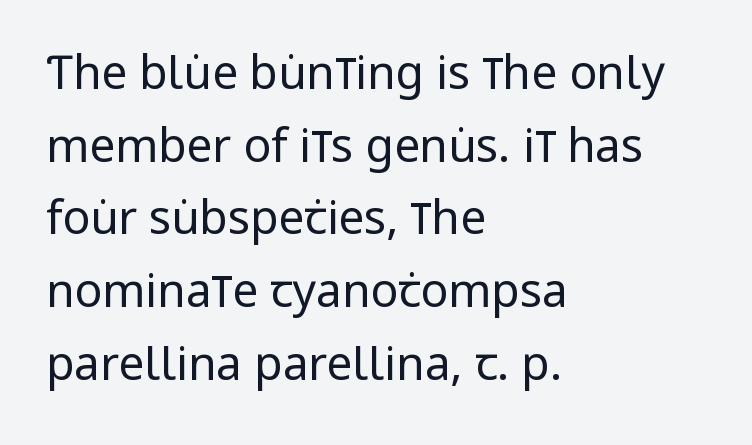
Q: Is the text bold? A: No.
Q: Is the text italic (slanted)? A: No, it is upright.
Q: Is the typeface a serif or a sans-serif typeface? A: Sans-serif.
Q: Is the text underlined? A: No.
Q: How is the paragraph aligned? A: Left-aligned.
Q: Is the spacing between letters normal or unusually wide? A: Normal.
Q: Is the spacing between lines tight, normal or loose? A: Normal.
Q: Width (condensed, normal, or wide)? A: Condensed.
Q: Stroke contrast? A: Low.
Q: x-height? A: Large.
Q: Monospaced? A: No.
